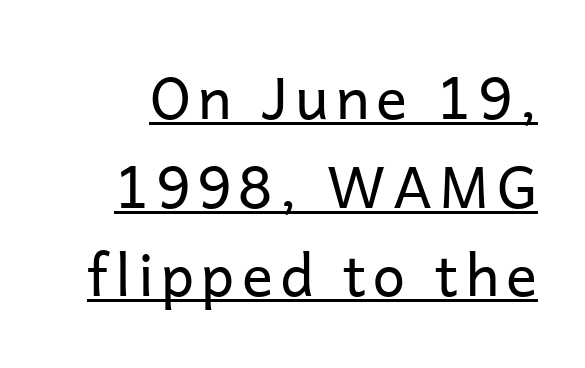
{"serif": "no", "italic": "no", "bold": "no", "weight": "regular", "width": "normal", "stroke_contrast": "low", "x_height": "medium", "monospaced": "no", "underline": "yes", "line_spacing": "normal", "line_spacing_ratio": 1.53, "glyph_px": 58}
